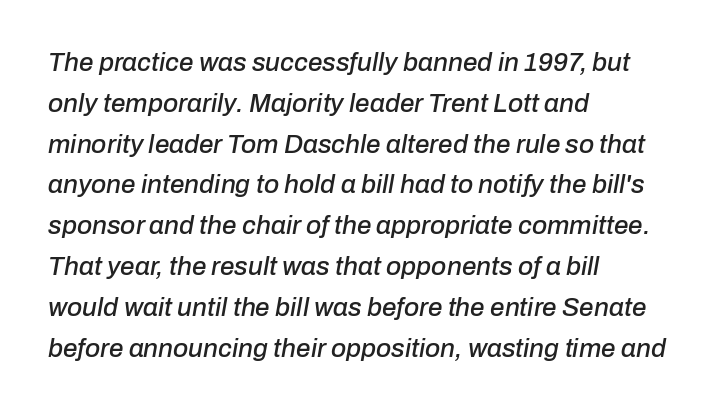
The paragraph has a hard left edge and a soft right edge. Vertical spacing — default. The glyphs look as if they've been sheared to an angle. Short note: letters normally spaced.
